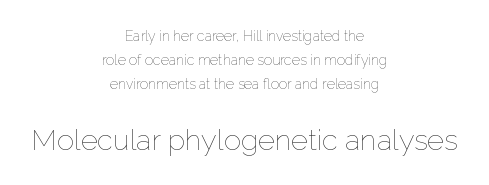
Q: Is the text bold? A: No.
Q: Is the text italic (slanted)? A: No, it is upright.
Q: Is the text underlined? A: No.
Q: How is the paragraph aligned? A: Centered.
Q: Is the spacing between letters normal or unusually wide? A: Normal.
Q: Which block of text is set in a larger size, the first (top) or the second (bottom)? A: The second (bottom) one.
Q: Width (condensed, normal, or wide)? A: Normal.
Q: Stroke contrast? A: Low.
Q: x-height? A: Medium.
Q: Monospaced? A: No.
